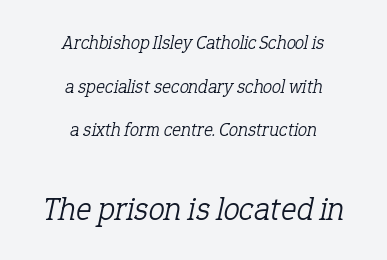
Q: Is the text bold? A: No.
Q: Is the text italic (slanted)? A: Yes, it leans right by about 12 degrees.
Q: Is the typeface a serif or a sans-serif typeface? A: Serif.
Q: Is the text underlined? A: No.
Q: How is the paragraph aligned? A: Centered.
Q: Is the spacing between letters normal or unusually wide? A: Normal.
Q: Is the spacing between lines tight, normal or loose? A: Loose.
Q: Which block of text is set in a larger size, the first (top) or the second (bottom)? A: The second (bottom) one.
Q: Width (condensed, normal, or wide)? A: Normal.
Q: Stroke contrast? A: Low.
Q: x-height? A: Medium.
Q: Monospaced? A: No.
